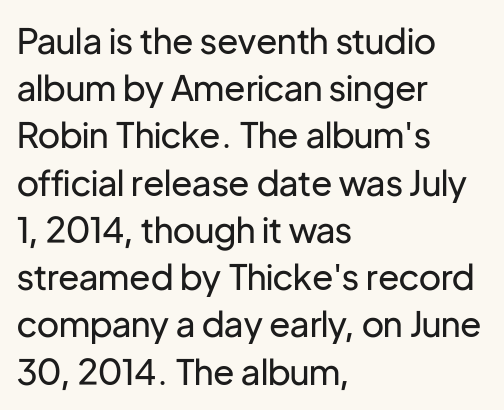
Q: Is the text bold? A: No.
Q: Is the text italic (slanted)? A: No, it is upright.
Q: Is the typeface a serif or a sans-serif typeface? A: Sans-serif.
Q: Is the text underlined? A: No.
Q: How is the paragraph aligned? A: Left-aligned.
Q: Is the spacing between letters normal or unusually wide? A: Normal.
Q: Is the spacing between lines tight, normal or loose? A: Normal.
Q: Width (condensed, normal, or wide)? A: Normal.
Q: Stroke contrast? A: Low.
Q: x-height? A: Medium.
Q: Monospaced? A: No.
